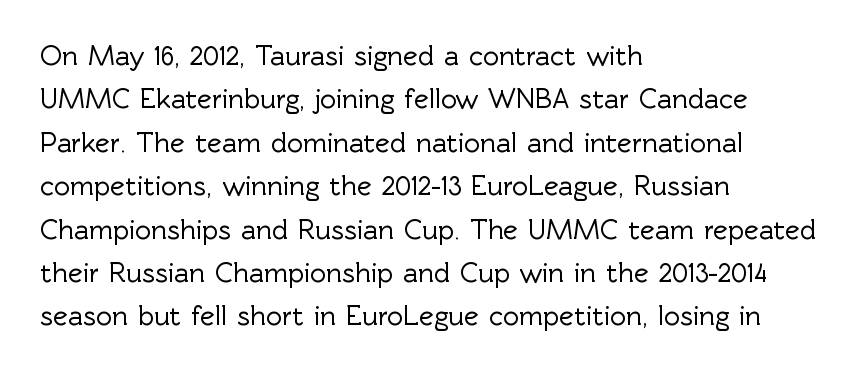
The image shows 28 px sans-serif type, upright; set left-aligned, normal line spacing (1.55x), normal letter spacing, not underlined; a medium x-height.
